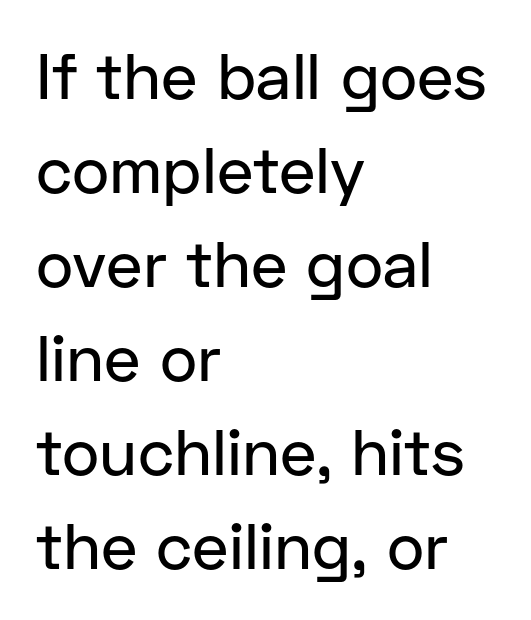
The image shows 64 px sans-serif type, upright; set left-aligned, normal line spacing (1.47x), normal letter spacing, not underlined; low stroke contrast and a medium x-height.
